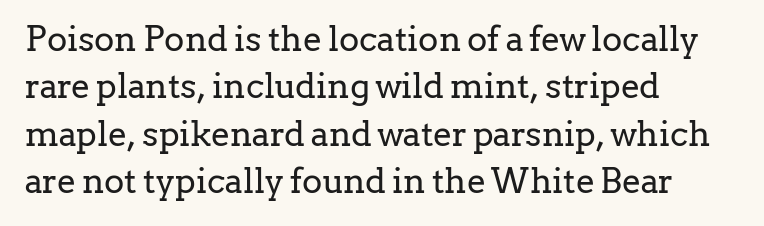
The image shows 34 px regular-weight serif type, upright; set left-aligned, normal line spacing (1.39x), normal letter spacing, not underlined; low stroke contrast and a medium x-height.
